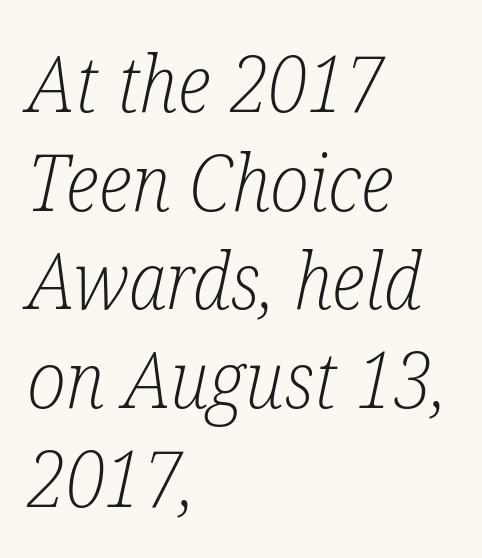
Q: Is the text bold? A: No.
Q: Is the text italic (slanted)? A: Yes, it leans right by about 12 degrees.
Q: Is the typeface a serif or a sans-serif typeface? A: Serif.
Q: Is the text underlined? A: No.
Q: How is the paragraph aligned? A: Left-aligned.
Q: Is the spacing between letters normal or unusually wide? A: Normal.
Q: Is the spacing between lines tight, normal or loose? A: Normal.
Q: Width (condensed, normal, or wide)? A: Condensed.
Q: Stroke contrast? A: Low.
Q: x-height? A: Medium.
Q: Monospaced? A: No.
